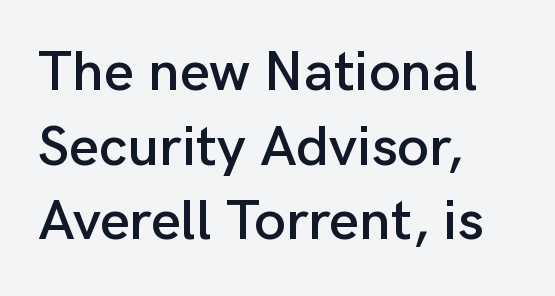
The image shows 57 px sans-serif type, upright; set left-aligned, normal line spacing (1.31x), normal letter spacing, not underlined; low stroke contrast and a medium x-height.
